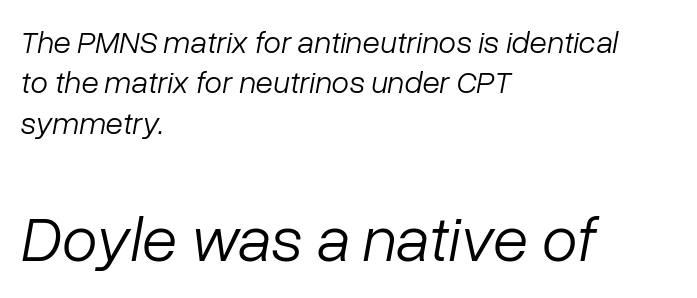
Q: Is the text bold? A: No.
Q: Is the text italic (slanted)? A: Yes, it leans right by about 10 degrees.
Q: Is the text underlined? A: No.
Q: How is the paragraph aligned? A: Left-aligned.
Q: Is the spacing between letters normal or unusually wide? A: Normal.
Q: Is the spacing between lines tight, normal or loose? A: Normal.
Q: Which block of text is set in a larger size, the first (top) or the second (bottom)? A: The second (bottom) one.
Q: Width (condensed, normal, or wide)? A: Normal.
Q: Stroke contrast? A: Low.
Q: x-height? A: Medium.
Q: Monospaced? A: No.
